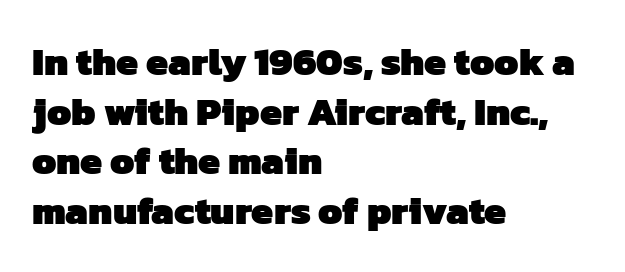
The image shows 39 px heavy sans-serif type; set left-aligned, normal line spacing (1.27x), normal letter spacing, not underlined; low stroke contrast and a medium x-height.
